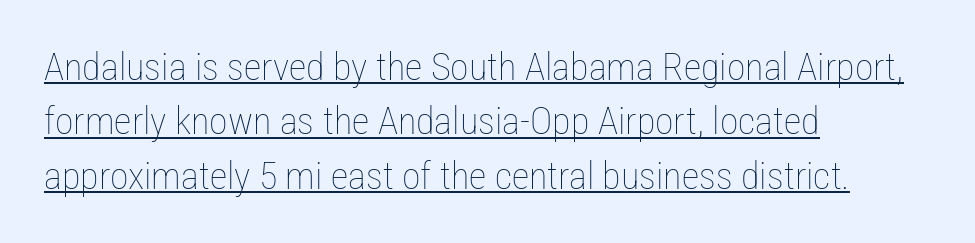
The image shows 38 px thin, condensed type, upright; set left-aligned, normal line spacing (1.43x), normal letter spacing, underlined; low stroke contrast and a medium x-height.
